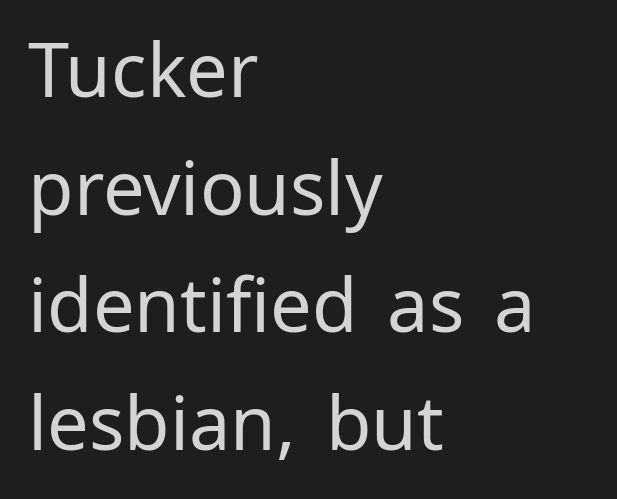
Q: Is the text bold? A: No.
Q: Is the text italic (slanted)? A: No, it is upright.
Q: Is the typeface a serif or a sans-serif typeface? A: Sans-serif.
Q: Is the text underlined? A: No.
Q: How is the paragraph aligned? A: Left-aligned.
Q: Is the spacing between letters normal or unusually wide? A: Normal.
Q: Is the spacing between lines tight, normal or loose? A: Normal.
Q: Width (condensed, normal, or wide)? A: Normal.
Q: Stroke contrast? A: Low.
Q: x-height? A: Medium.
Q: Monospaced? A: No.
